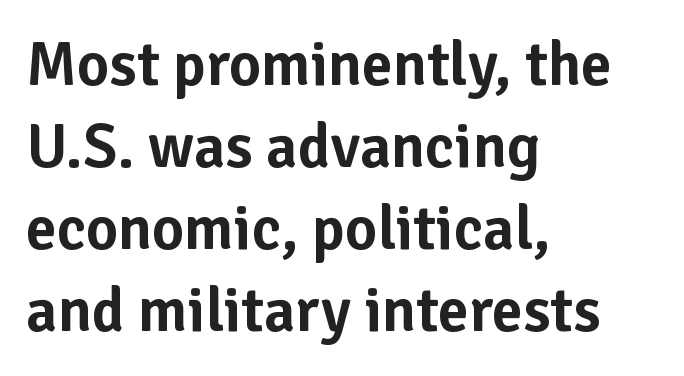
The image shows 62 px sans-serif type, upright; set left-aligned, normal line spacing (1.32x), normal letter spacing, not underlined; low stroke contrast and a medium x-height.
